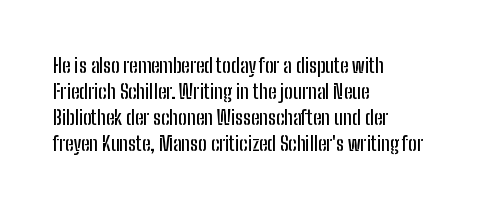
{"italic": "no", "underline": "no", "align": "left", "line_spacing": "normal", "line_spacing_ratio": 1.3, "letter_spacing": "normal", "letter_spacing_em": 0.0, "glyph_px": 20}
